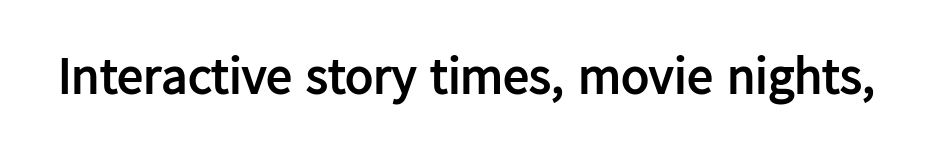
The image shows 52 px semibold sans-serif type, upright; set normal letter spacing, not underlined; low stroke contrast and a medium x-height.
